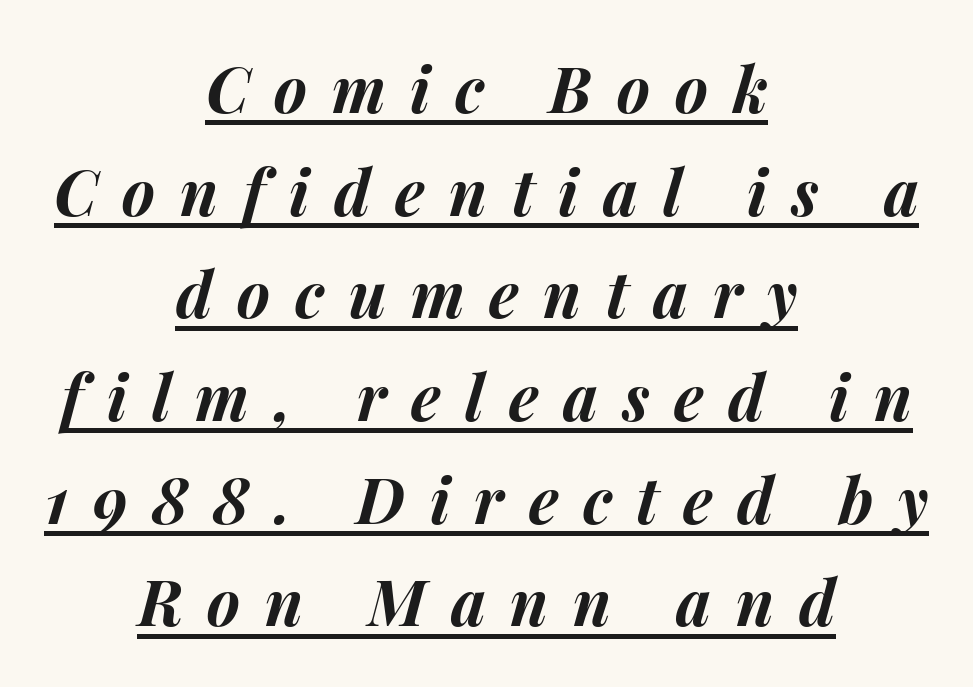
Its strokes are broad and dark, the hallmark of bold type. Successive baselines arrive at the customary interval. Looks like regular typesetting: each glyph gets only the width it needs. Leftover space on each line is divided equally before and after the words. Short note: letters widely spaced. Looking at the ascenders, they clearly lean.
